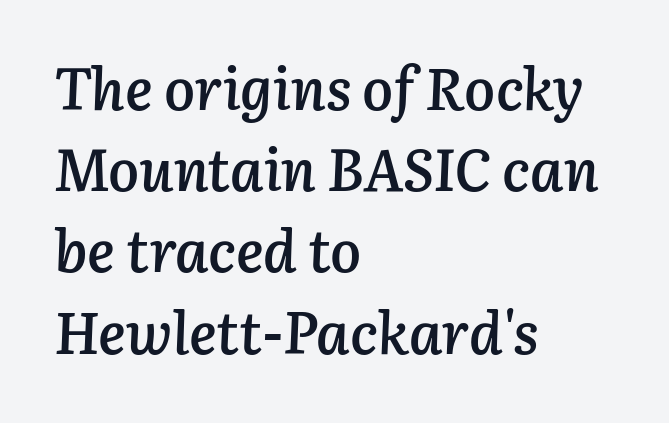
These lines are set flush left with a ragged right edge. Type without underlining. The typography opts for an oblique posture over an upright one. The rendering uses a semibold face; strokes are thickened but not to full bold.
